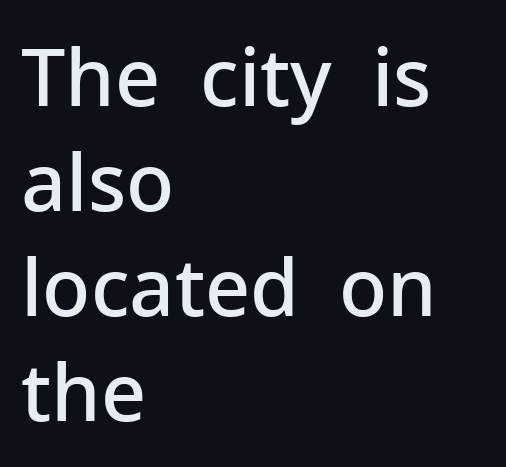
The image shows 79 px semibold sans-serif type, upright; set left-aligned, normal line spacing (1.33x), normal letter spacing, not underlined; low stroke contrast and a medium x-height.
